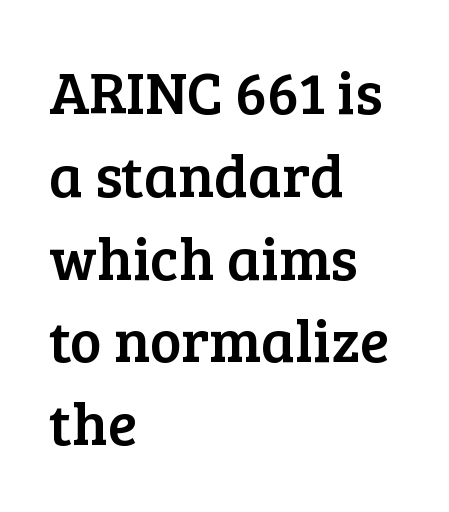
The image shows 60 px serif type, upright; set left-aligned, normal line spacing (1.38x), normal letter spacing, not underlined; low stroke contrast and a medium x-height.
